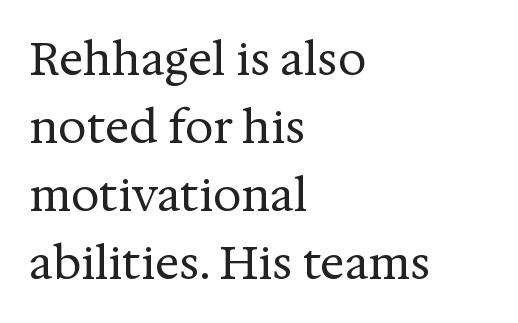
The rendering uses natural spacing where letterforms have individual widths. The words here are not underlined. The rendering anchors every line to the left-hand side. Vertical spacing — default. Every character sits straight up, as roman type does. This is serif lettering, the kind often seen in printed books.
